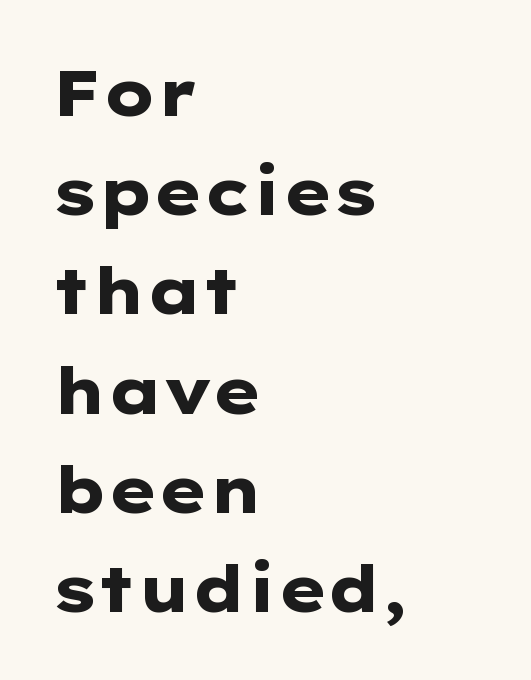
{"serif": "no", "italic": "no", "bold": "yes", "weight": "heavy", "width": "wide", "stroke_contrast": "low", "x_height": "medium", "monospaced": "no", "underline": "no", "align": "left", "line_spacing": "normal", "line_spacing_ratio": 1.55, "letter_spacing": "normal", "letter_spacing_em": 0.0, "glyph_px": 64}
